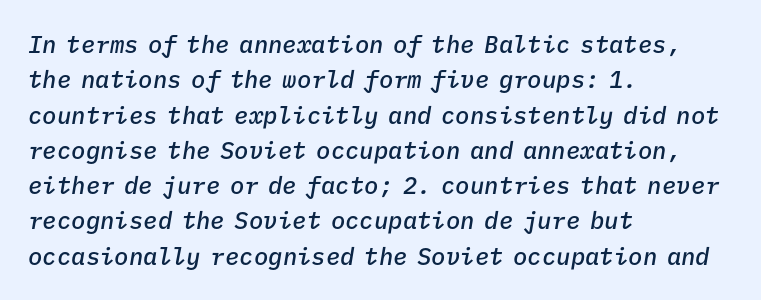
Q: Is the text bold? A: Semi-bold.
Q: Is the text italic (slanted)? A: Yes, it leans right by about 9 degrees.
Q: Is the text underlined? A: No.
Q: How is the paragraph aligned? A: Left-aligned.
Q: Is the spacing between letters normal or unusually wide? A: Normal.
Q: Is the spacing between lines tight, normal or loose? A: Normal.
